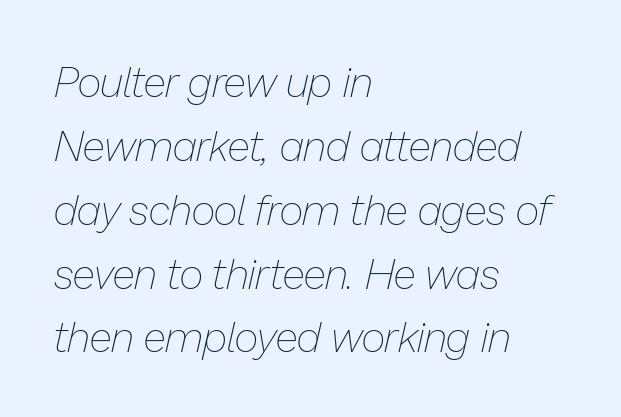
Q: Is the text bold? A: No.
Q: Is the text italic (slanted)? A: Yes, it leans right by about 13 degrees.
Q: Is the text underlined? A: No.
Q: How is the paragraph aligned? A: Left-aligned.
Q: Is the spacing between letters normal or unusually wide? A: Normal.
Q: Is the spacing between lines tight, normal or loose? A: Normal.
Q: Width (condensed, normal, or wide)? A: Normal.
Q: Stroke contrast? A: Low.
Q: x-height? A: Medium.
Q: Monospaced? A: No.
